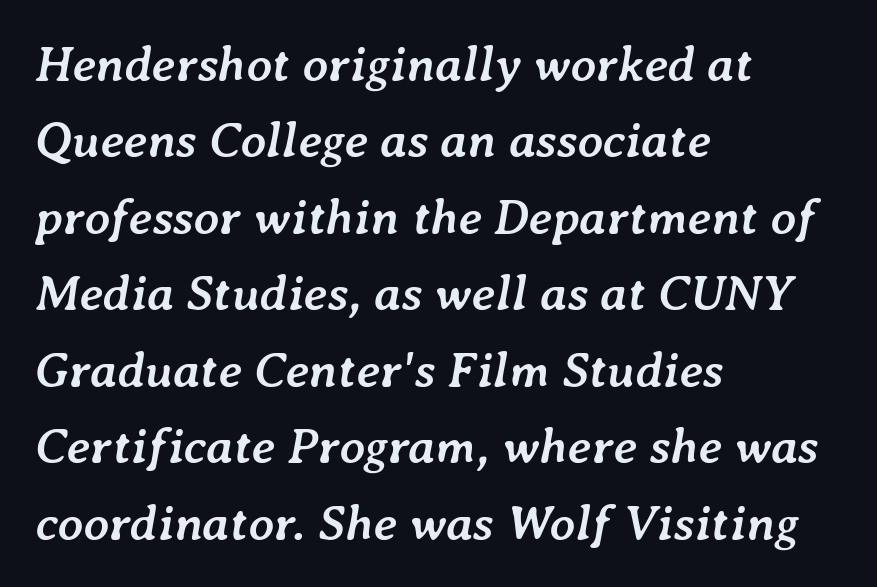
The image shows 50 px semibold type, italic (leaning right); set left-aligned, normal line spacing (1.53x), normal letter spacing, not underlined; low stroke contrast and a medium x-height.
